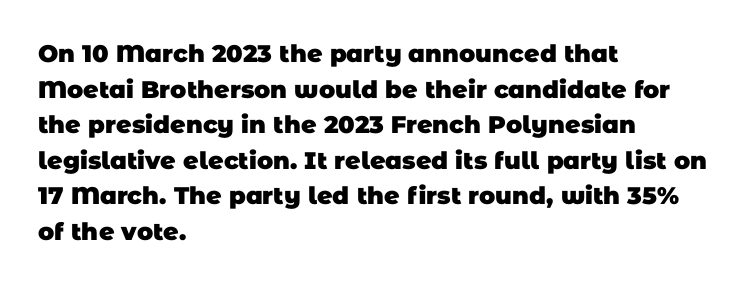
{"bold": "yes", "underline": "no", "align": "left", "line_spacing": "normal", "line_spacing_ratio": 1.48, "letter_spacing": "normal", "letter_spacing_em": 0.0, "glyph_px": 24}
